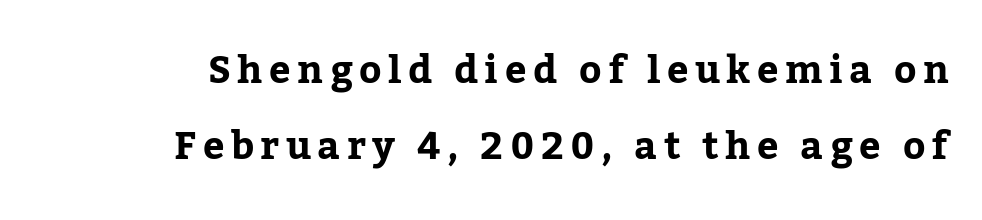
Q: Is the text bold? A: Yes.
Q: Is the text italic (slanted)? A: No, it is upright.
Q: Is the typeface a serif or a sans-serif typeface? A: Serif.
Q: Is the text underlined? A: No.
Q: How is the paragraph aligned? A: Right-aligned.
Q: Is the spacing between lines tight, normal or loose? A: Loose.
Q: Width (condensed, normal, or wide)? A: Normal.
Q: Stroke contrast? A: Low.
Q: x-height? A: Medium.
Q: Monospaced? A: No.
